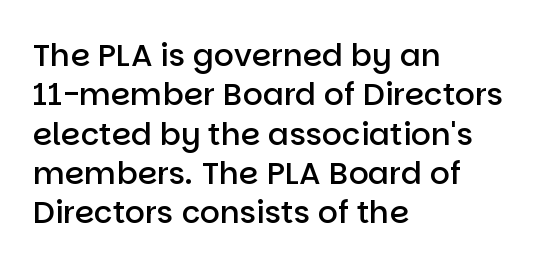
Notice how the passage keeps a crisp vertical edge on the left only. Descender tails drop into unmarked territory. Observe the ordinary spacing: letters are neighbours, not strangers. Whoever set this chose a conventional vertical rhythm. Do the characters align in a grid? No, the font is proportional.
